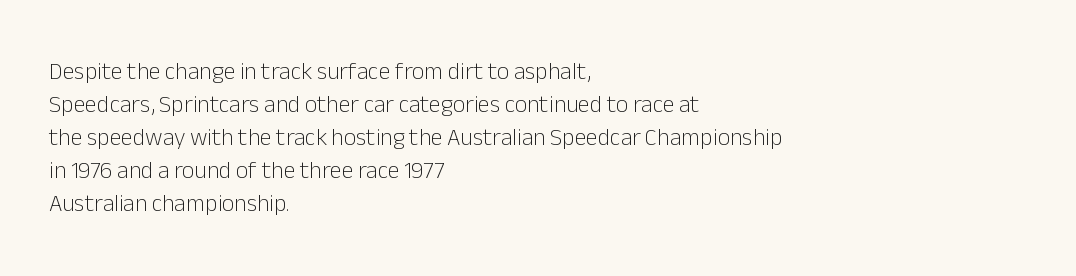
The image shows 24 px text type, upright; set left-aligned, normal line spacing (1.38x), normal letter spacing, not underlined.
